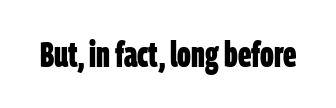
The image shows 35 px bold, condensed sans-serif type; set normal letter spacing, not underlined; low stroke contrast and a large x-height.
